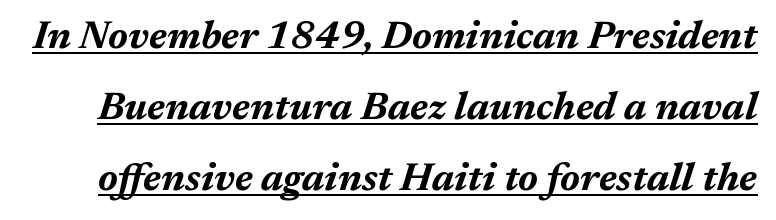
{"italic": "yes", "lean": "right", "slant_degrees": 17, "bold": "yes", "weight": "bold", "width": "normal", "stroke_contrast": "medium", "x_height": "medium", "monospaced": "no", "underline": "yes", "line_spacing_ratio": 1.82, "letter_spacing": "normal", "letter_spacing_em": 0.0, "glyph_px": 39}
